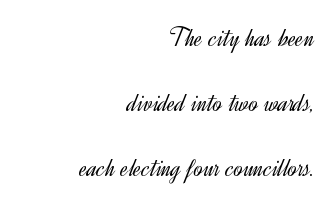
Line endings align vertically; line beginnings do not. Is this a heavy cut? Hardly; it is regular or lighter. Nothing unusual about the tracking: characters are spaced as the font intends. Descenders are the only things crossing below the line. The block of text is sparse from top to bottom, with ample space between rows.
